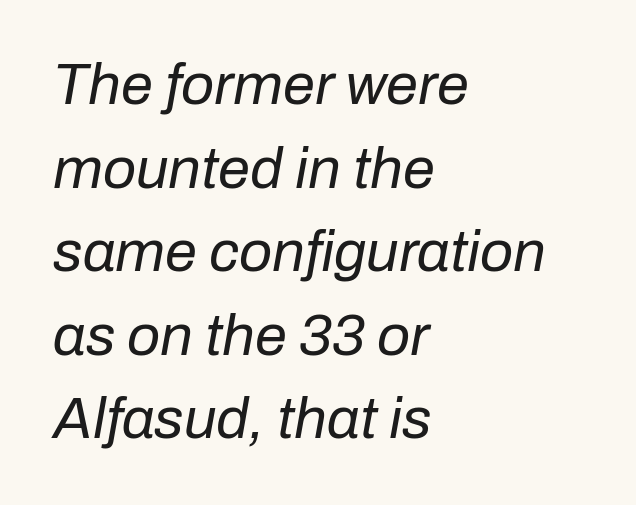
The image shows 58 px regular-weight type, italic (leaning right); set left-aligned, normal line spacing (1.44x), normal letter spacing, not underlined; low stroke contrast and a medium x-height.
